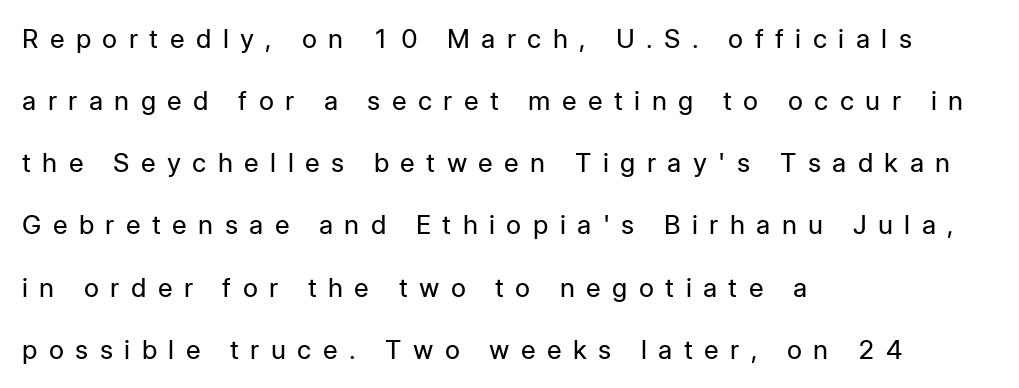
Q: Is the text bold? A: No.
Q: Is the text italic (slanted)? A: No, it is upright.
Q: Is the text underlined? A: No.
Q: How is the paragraph aligned? A: Left-aligned.
Q: Is the spacing between letters normal or unusually wide? A: Unusually wide.
Q: Is the spacing between lines tight, normal or loose? A: Loose.
